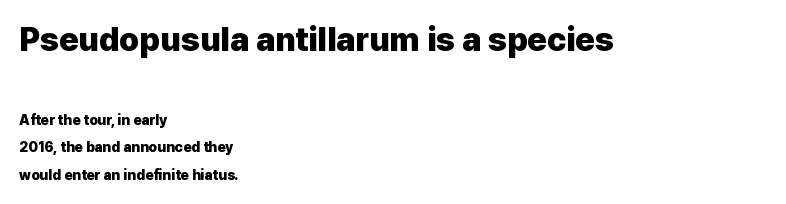
Q: Is the text bold? A: Yes.
Q: Is the text italic (slanted)? A: No, it is upright.
Q: Is the typeface a serif or a sans-serif typeface? A: Sans-serif.
Q: Is the text underlined? A: No.
Q: How is the paragraph aligned? A: Left-aligned.
Q: Is the spacing between letters normal or unusually wide? A: Normal.
Q: Is the spacing between lines tight, normal or loose? A: Loose.
Q: Which block of text is set in a larger size, the first (top) or the second (bottom)? A: The first (top) one.
Q: Width (condensed, normal, or wide)? A: Normal.
Q: Stroke contrast? A: Low.
Q: x-height? A: Medium.
Q: Monospaced? A: No.
